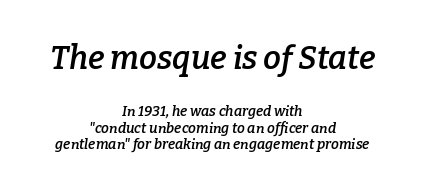
Q: Is the text bold? A: Semi-bold.
Q: Is the text italic (slanted)? A: Yes, it leans right by about 9 degrees.
Q: Is the typeface a serif or a sans-serif typeface? A: Serif.
Q: Is the text underlined? A: No.
Q: How is the paragraph aligned? A: Centered.
Q: Is the spacing between letters normal or unusually wide? A: Normal.
Q: Which block of text is set in a larger size, the first (top) or the second (bottom)? A: The first (top) one.
Q: Width (condensed, normal, or wide)? A: Normal.
Q: Stroke contrast? A: Low.
Q: x-height? A: Medium.
Q: Monospaced? A: No.
